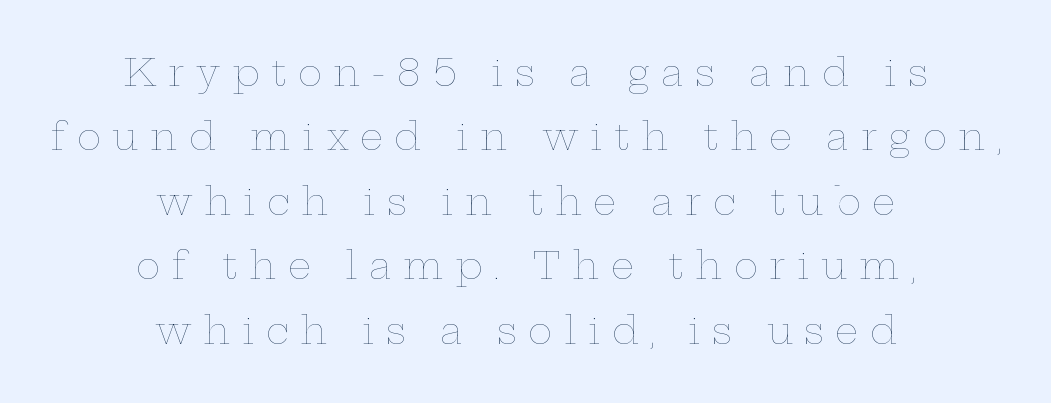
{"italic": "no", "bold": "no", "weight": "thin", "width": "wide", "stroke_contrast": "low", "x_height": "medium", "monospaced": "no", "underline": "no", "align": "center", "line_spacing_ratio": 1.74, "letter_spacing": "wide", "letter_spacing_em": 0.31, "glyph_px": 37}
